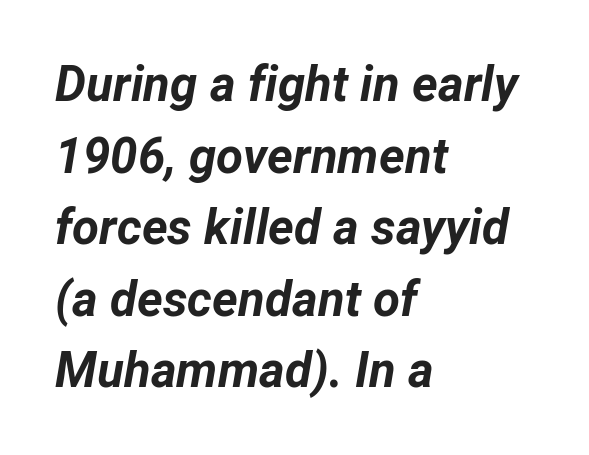
{"italic": "yes", "lean": "right", "slant_degrees": 12, "bold": "yes", "weight": "bold", "width": "normal", "stroke_contrast": "low", "x_height": "medium", "monospaced": "no", "underline": "no", "align": "left", "line_spacing": "normal", "line_spacing_ratio": 1.46, "letter_spacing": "normal", "letter_spacing_em": 0.0, "glyph_px": 49}
